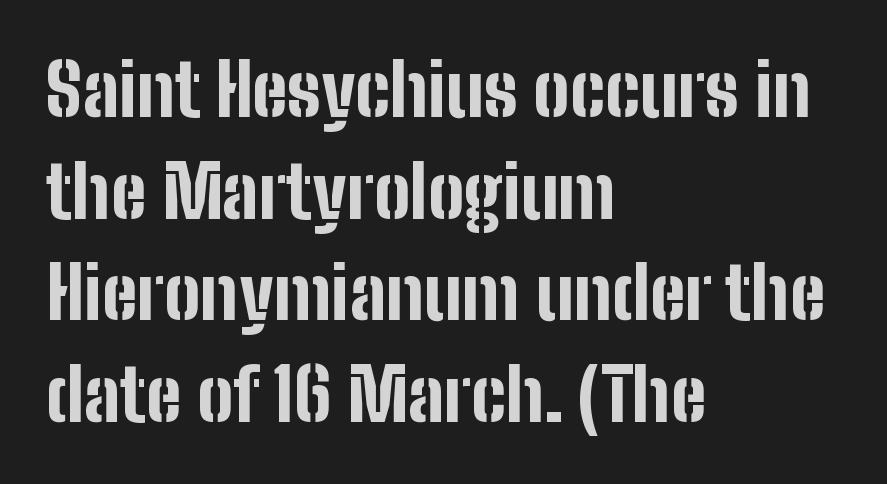
The zone under the glyphs is completely vacant. Rendered with straight, roman letterforms. Strokes here are thick enough to call this a true bold. The leading is moderate, giving the passage an even texture.
